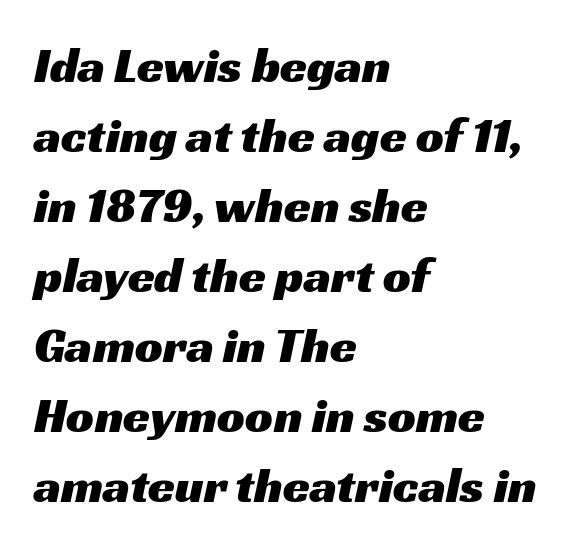
Q: Is the typeface a serif or a sans-serif typeface? A: Sans-serif.
Q: Is the text underlined? A: No.
Q: How is the paragraph aligned? A: Left-aligned.
Q: Is the spacing between letters normal or unusually wide? A: Normal.
Q: Is the spacing between lines tight, normal or loose? A: Normal.
Q: Width (condensed, normal, or wide)? A: Wide.
Q: Stroke contrast? A: Medium.
Q: x-height? A: Medium.
Q: Monospaced? A: No.
